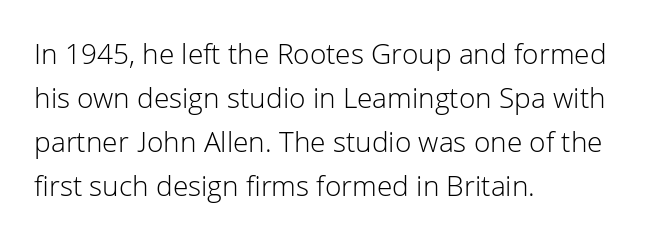
The image shows 28 px light sans-serif type, upright; set left-aligned, normal line spacing (1.57x), normal letter spacing, not underlined; low stroke contrast and a medium x-height.
